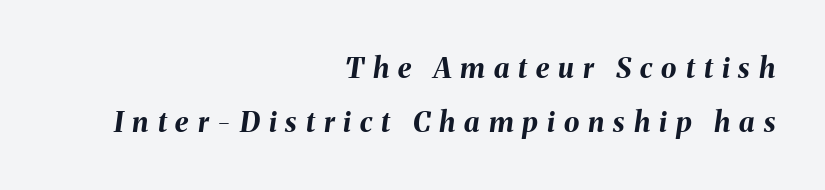
Bare-footed words on every line. Weight: bold. There is plenty of visible air inserted between adjacent glyphs. Line spacing here is loose.
